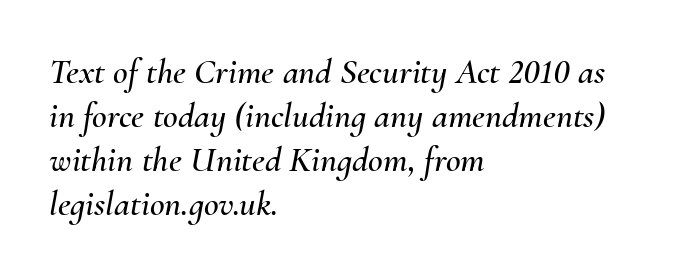
Q: Is the text italic (slanted)? A: Yes, it leans right by about 10 degrees.
Q: Is the text underlined? A: No.
Q: How is the paragraph aligned? A: Left-aligned.
Q: Is the spacing between letters normal or unusually wide? A: Normal.
Q: Width (condensed, normal, or wide)? A: Normal.
Q: Stroke contrast? A: Medium.
Q: x-height? A: Small.
Q: Monospaced? A: No.
